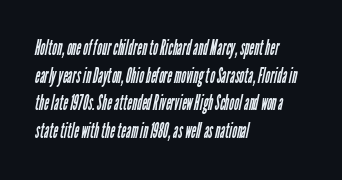
No extra ink here — the face is not bold. Honestly, there is no underline to notice here at all. In terms of letterspacing, this is plain default setting. Is there much room between lines? A standard amount, neither cramped nor airy.
